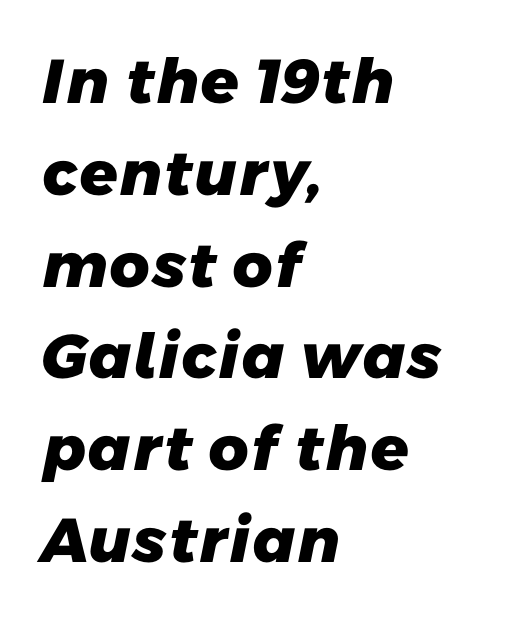
{"serif": "no", "bold": "yes", "weight": "heavy", "width": "normal", "stroke_contrast": "low", "x_height": "medium", "monospaced": "no", "underline": "no", "align": "left", "line_spacing": "normal", "line_spacing_ratio": 1.48, "letter_spacing": "normal", "letter_spacing_em": 0.0, "glyph_px": 62}
